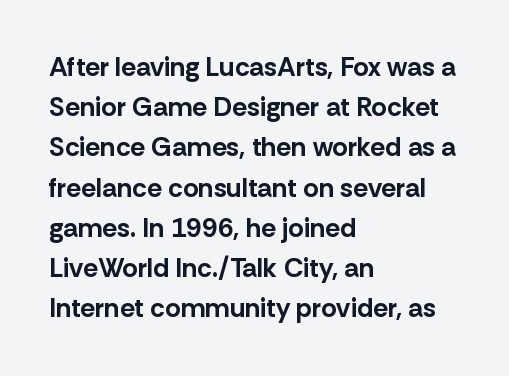
Q: Is the text bold? A: Yes.
Q: Is the text italic (slanted)? A: No, it is upright.
Q: Is the text underlined? A: No.
Q: How is the paragraph aligned? A: Left-aligned.
Q: Is the spacing between letters normal or unusually wide? A: Normal.
Q: Is the spacing between lines tight, normal or loose? A: Normal.
